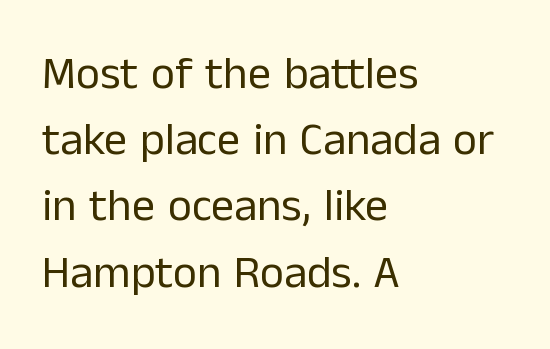
Q: Is the text bold? A: No.
Q: Is the text italic (slanted)? A: No, it is upright.
Q: Is the typeface a serif or a sans-serif typeface? A: Sans-serif.
Q: Is the text underlined? A: No.
Q: How is the paragraph aligned? A: Left-aligned.
Q: Is the spacing between letters normal or unusually wide? A: Normal.
Q: Is the spacing between lines tight, normal or loose? A: Normal.
Q: Width (condensed, normal, or wide)? A: Normal.
Q: Stroke contrast? A: Low.
Q: x-height? A: Medium.
Q: Monospaced? A: No.
